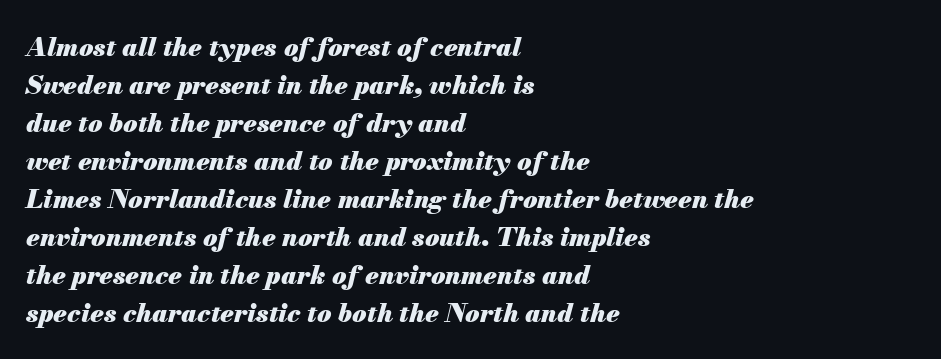
{"italic": "yes", "lean": "right", "slant_degrees": 13, "bold": "yes", "underline": "no", "align": "left", "line_spacing": "normal", "line_spacing_ratio": 1.46, "letter_spacing": "normal", "letter_spacing_em": 0.0, "glyph_px": 26}
